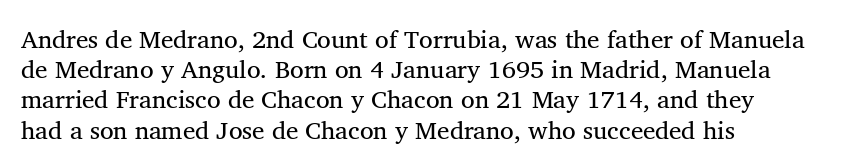
{"underline": "no", "align": "left", "line_spacing_ratio": 1.21, "letter_spacing": "normal", "letter_spacing_em": 0.0, "glyph_px": 25}
